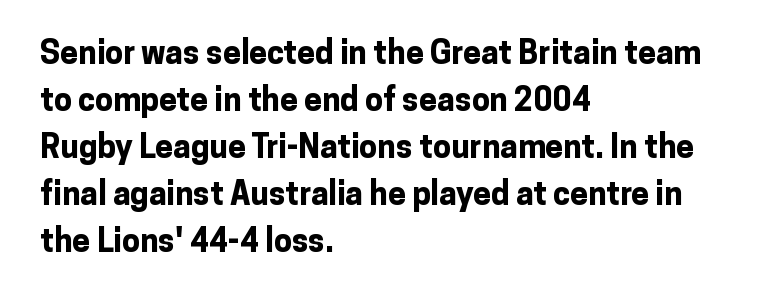
{"serif": "no", "italic": "no", "bold": "yes", "weight": "bold", "width": "normal", "stroke_contrast": "low", "x_height": "medium", "monospaced": "no", "underline": "no", "align": "left", "line_spacing": "normal", "line_spacing_ratio": 1.47, "letter_spacing": "normal", "letter_spacing_em": 0.0, "glyph_px": 32}
